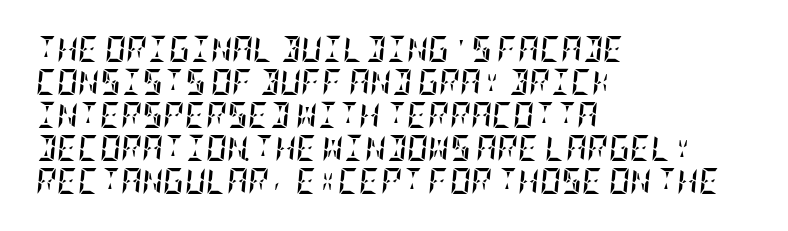
{"italic": "yes", "lean": "right", "slant_degrees": 5, "bold": "yes", "underline": "no", "align": "left", "line_spacing": "normal", "line_spacing_ratio": 1.27, "letter_spacing": "normal", "letter_spacing_em": 0.0, "glyph_px": 26}
